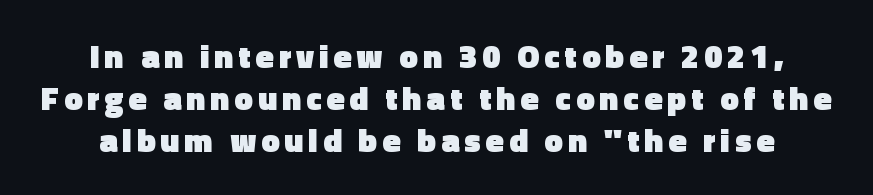
Q: Is the text bold? A: Yes.
Q: Is the text italic (slanted)? A: No, it is upright.
Q: Is the typeface a serif or a sans-serif typeface? A: Sans-serif.
Q: Is the text underlined? A: No.
Q: Is the spacing between lines tight, normal or loose? A: Normal.
Q: Width (condensed, normal, or wide)? A: Normal.
Q: x-height? A: Medium.
Q: Monospaced? A: No.
